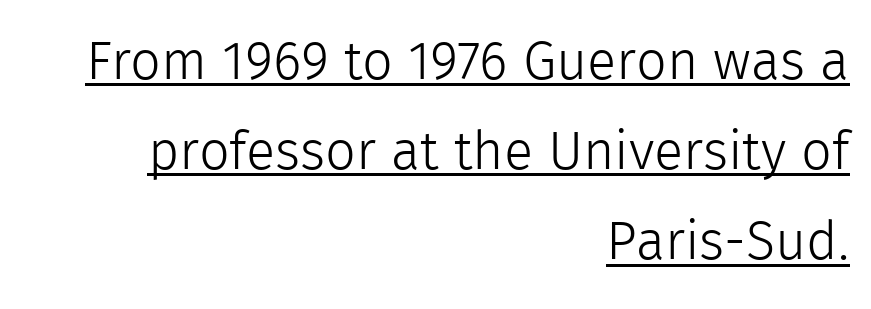
The image shows 54 px light sans-serif type, upright; set right-aligned, normal line spacing (1.67x), normal letter spacing, underlined; a medium x-height.
